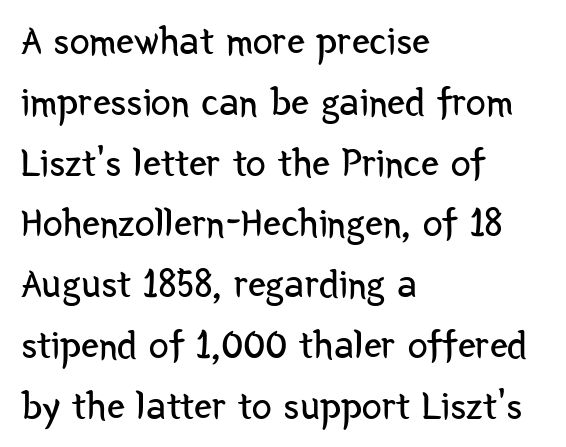
Q: Is the text bold? A: No.
Q: Is the text italic (slanted)? A: No, it is upright.
Q: Is the typeface a serif or a sans-serif typeface? A: Sans-serif.
Q: Is the text underlined? A: No.
Q: How is the paragraph aligned? A: Left-aligned.
Q: Is the spacing between letters normal or unusually wide? A: Normal.
Q: Is the spacing between lines tight, normal or loose? A: Normal.
Q: Width (condensed, normal, or wide)? A: Condensed.
Q: Stroke contrast? A: Low.
Q: x-height? A: Medium.
Q: Monospaced? A: No.
